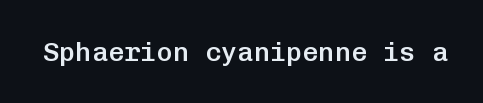
Honestly, the letter spacing is just normal — you wouldn't notice it. Only glyphs here, with clear space below each row. The typography opts for an upright posture over an oblique one. Set as a demibold, roughly 600 on the weight scale.
